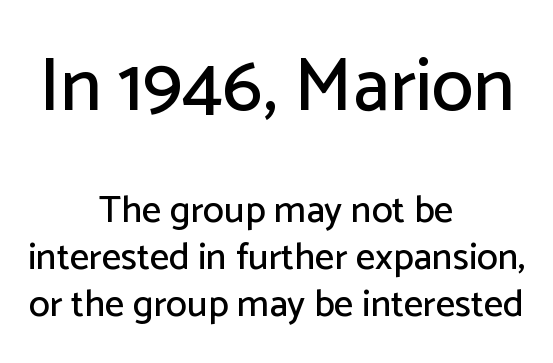
The image shows 76 px sans-serif type, upright; set centered, line spacing 1.23x, normal letter spacing, not underlined; the first (top) block is 2.0x larger; low stroke contrast and a medium x-height.
